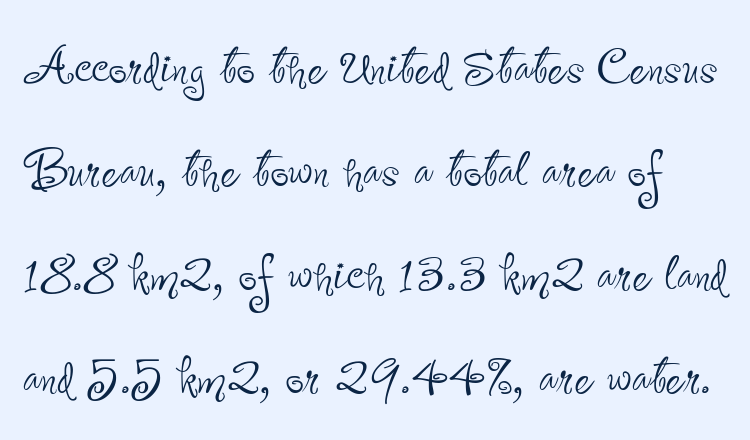
{"serif": "no", "bold": "no", "weight": "thin", "width": "condensed", "stroke_contrast": "low", "x_height": "small", "monospaced": "no", "underline": "no", "line_spacing": "normal", "line_spacing_ratio": 1.59, "letter_spacing": "normal", "letter_spacing_em": 0.0, "glyph_px": 65}
